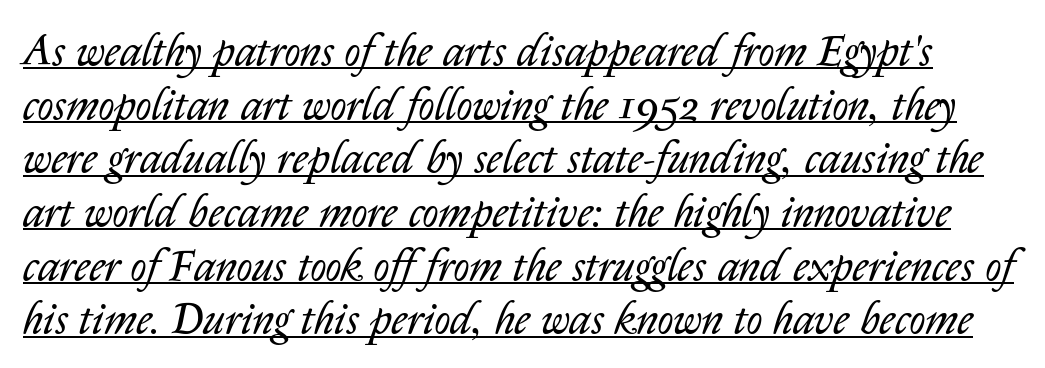
{"italic": "yes", "lean": "right", "slant_degrees": 14, "bold": "no", "weight": "regular", "width": "normal", "stroke_contrast": "low", "x_height": "medium", "monospaced": "no", "underline": "yes", "line_spacing_ratio": 1.22, "letter_spacing": "normal", "letter_spacing_em": 0.0, "glyph_px": 44}
